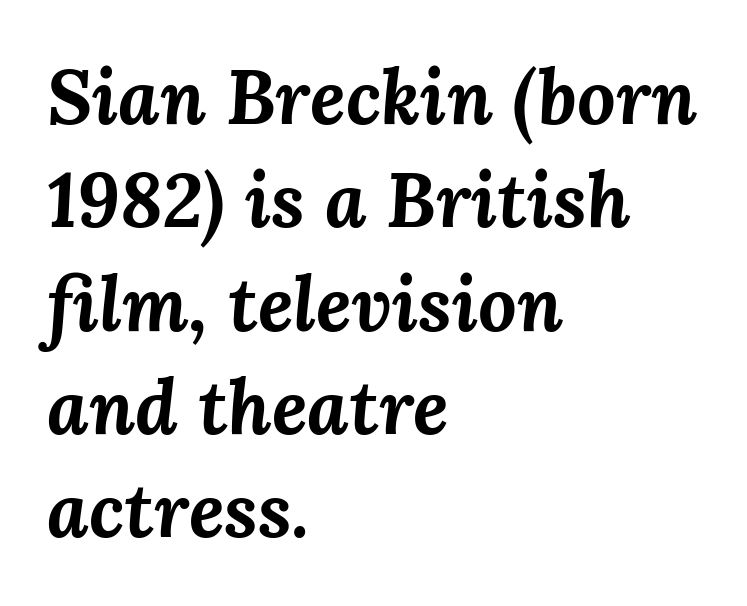
Compared with ordinary roman type, these characters are visibly tilted. The space directly below the letters is spotless. Here the designer chose a conventional face with non-uniform glyph widths. The typesetting leans heavy: a genuine bold. The passage shown stacks its lines at a standard gap.
